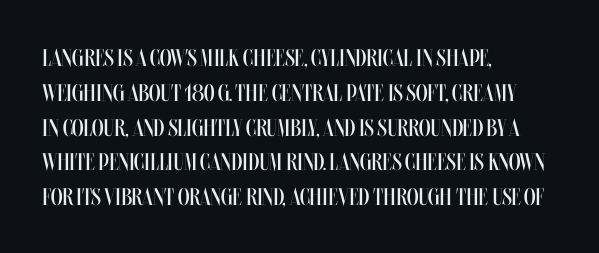
The image shows 24 px text type, upright; set left-aligned, normal line spacing (1.45x), normal letter spacing, not underlined.
